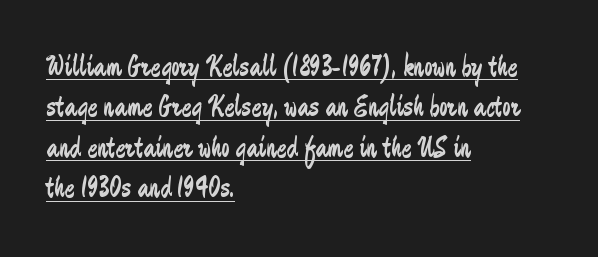
The image shows 30 px regular-weight, condensed sans-serif type; set left-aligned, normal line spacing (1.35x), normal letter spacing, underlined; low stroke contrast and a small x-height.
